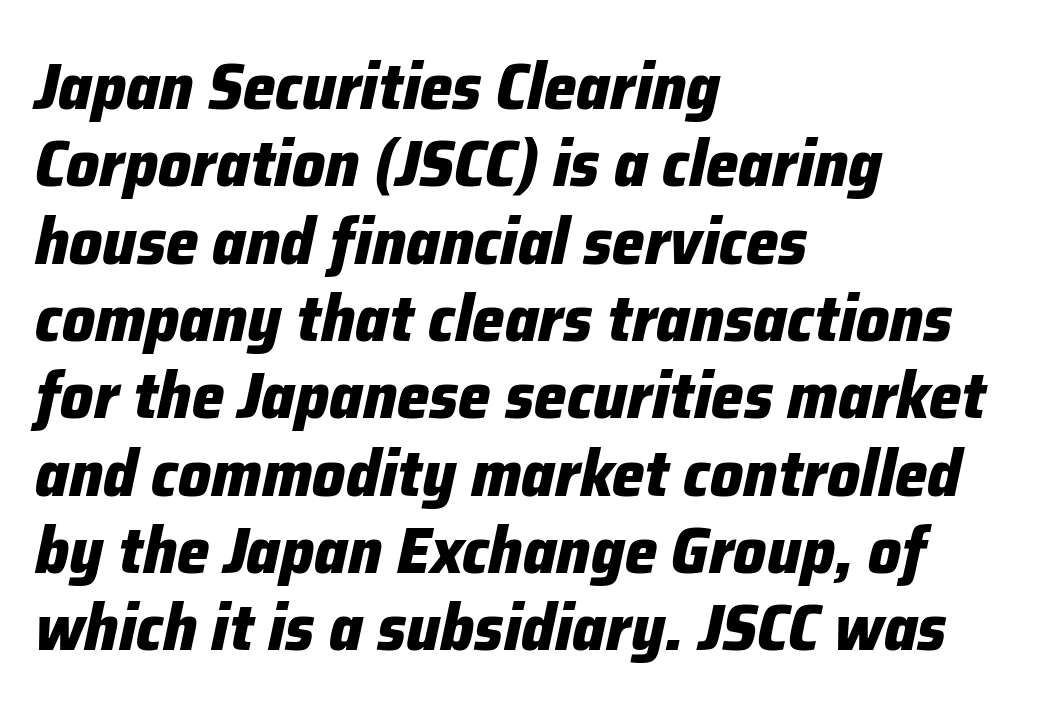
The image shows 65 px heavy type, italic (leaning right); set left-aligned, line spacing 1.19x, normal letter spacing, not underlined; low stroke contrast and a medium x-height.
